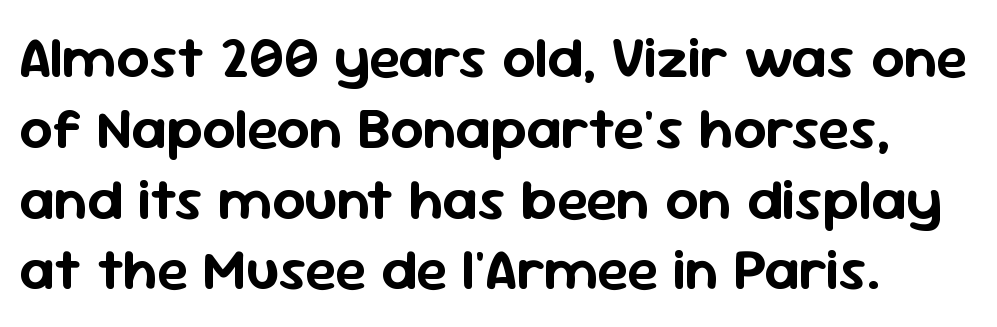
{"serif": "no", "italic": "no", "width": "normal", "stroke_contrast": "low", "x_height": "medium", "monospaced": "no", "underline": "no", "align": "left", "line_spacing_ratio": 1.22, "letter_spacing": "normal", "letter_spacing_em": 0.0, "glyph_px": 58}
